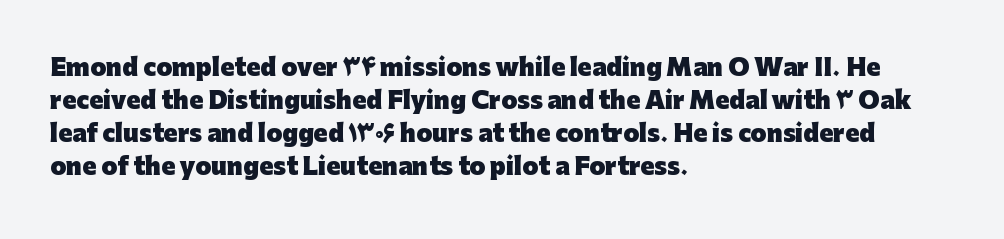
Q: Is the text bold? A: Yes.
Q: Is the text italic (slanted)? A: No, it is upright.
Q: Is the text underlined? A: No.
Q: How is the paragraph aligned? A: Left-aligned.
Q: Is the spacing between letters normal or unusually wide? A: Normal.
Q: Is the spacing between lines tight, normal or loose? A: Normal.
